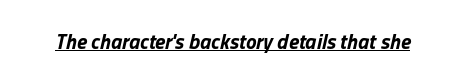
The image shows 21 px bold type, italic (leaning right); set normal letter spacing, underlined.
